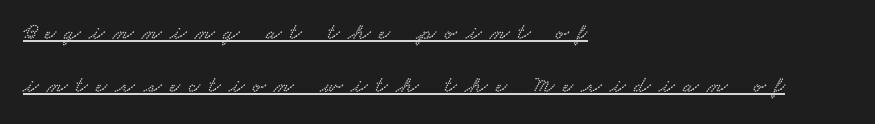
{"underline": "yes", "align": "left", "line_spacing": "loose", "line_spacing_ratio": 2.31, "letter_spacing": "wide", "letter_spacing_em": 0.37, "glyph_px": 23}
